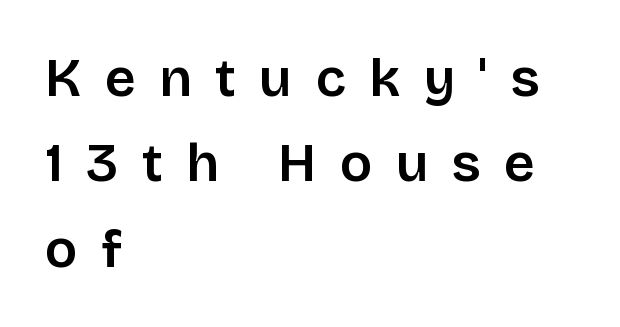
The image shows 54 px semibold sans-serif type, upright; set left-aligned, normal line spacing (1.58x), unusually wide letter spacing (+0.43 em), not underlined; low stroke contrast and a large x-height.
